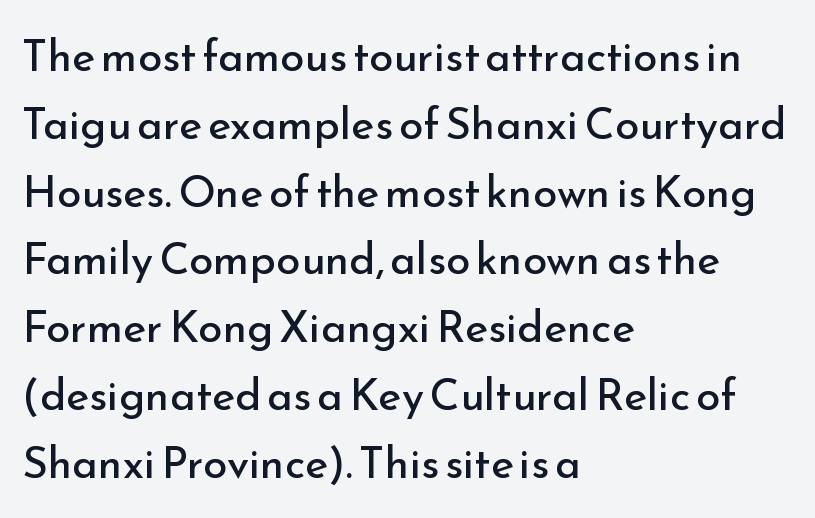
{"serif": "no", "italic": "no", "bold": "no", "weight": "regular", "width": "normal", "stroke_contrast": "low", "x_height": "small", "monospaced": "no", "underline": "no", "align": "left", "line_spacing": "normal", "line_spacing_ratio": 1.54, "letter_spacing": "normal", "letter_spacing_em": 0.0, "glyph_px": 44}
